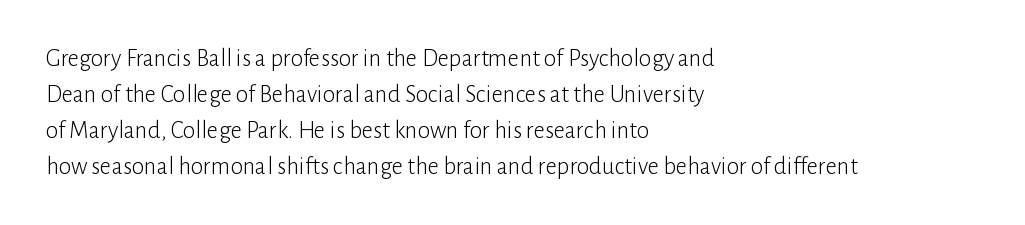
The rendering anchors every line to the left-hand side. Words appear dense and cohesive because spacing is normal. Does the leading feel generous? No, just average. A quiet, ordinary-to-light weight characterises the typeface.
